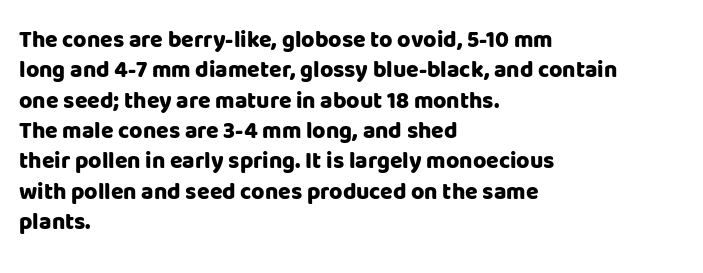
{"italic": "no", "bold": "yes", "underline": "no", "align": "left", "line_spacing": "normal", "line_spacing_ratio": 1.32, "letter_spacing": "normal", "letter_spacing_em": 0.0, "glyph_px": 23}
